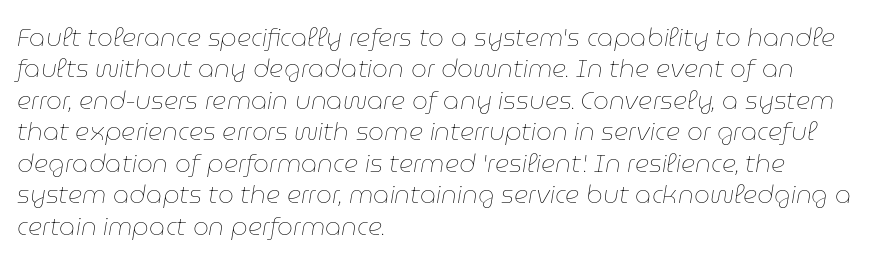
Q: Is the text bold? A: No.
Q: Is the text italic (slanted)? A: Yes, it leans right by about 9 degrees.
Q: Is the text underlined? A: No.
Q: How is the paragraph aligned? A: Left-aligned.
Q: Is the spacing between letters normal or unusually wide? A: Normal.
Q: Is the spacing between lines tight, normal or loose? A: Normal.
